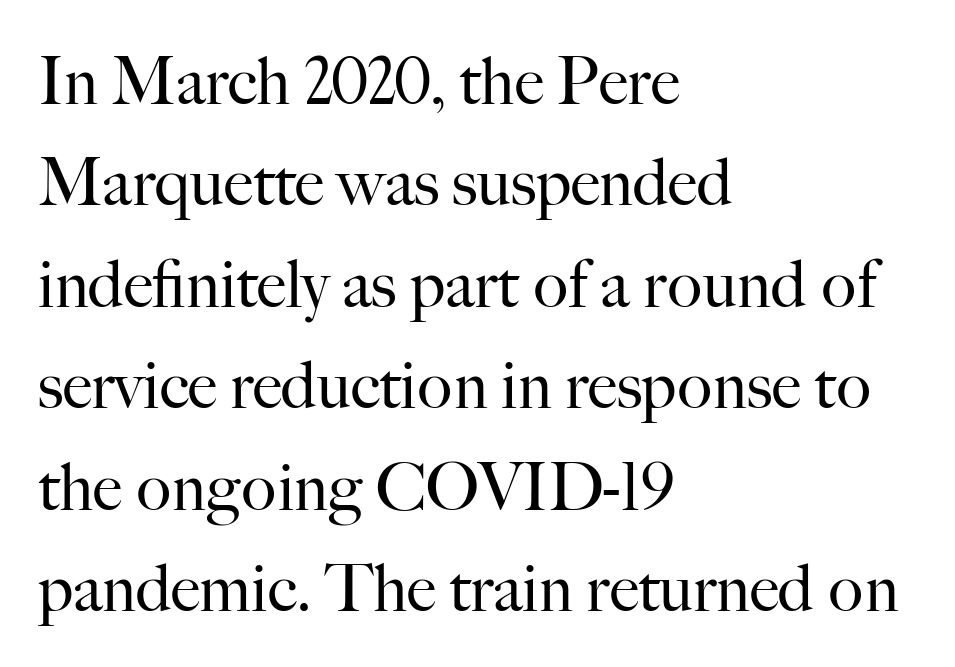
The image shows 65 px regular-weight serif type, upright; set left-aligned, normal line spacing (1.56x), normal letter spacing, not underlined; high stroke contrast and a small x-height.
